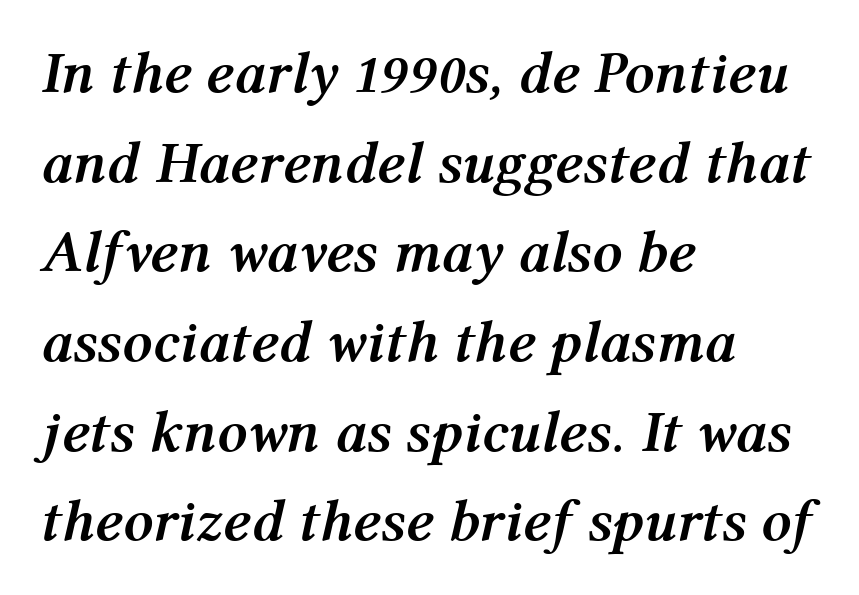
{"italic": "yes", "lean": "right", "slant_degrees": 12, "bold": "yes", "weight": "semibold", "width": "normal", "stroke_contrast": "medium", "x_height": "medium", "monospaced": "no", "underline": "no", "align": "left", "line_spacing": "normal", "line_spacing_ratio": 1.52, "letter_spacing": "normal", "letter_spacing_em": 0.0, "glyph_px": 59}
